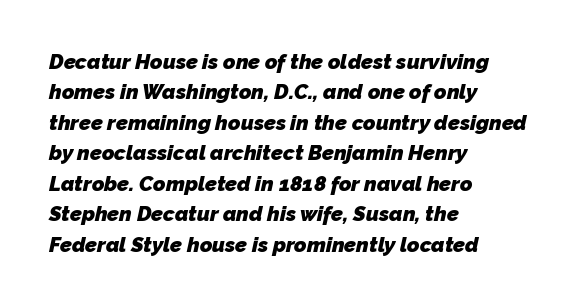
Q: Is the text bold? A: Yes.
Q: Is the text underlined? A: No.
Q: How is the paragraph aligned? A: Left-aligned.
Q: Is the spacing between letters normal or unusually wide? A: Normal.
Q: Is the spacing between lines tight, normal or loose? A: Normal.
